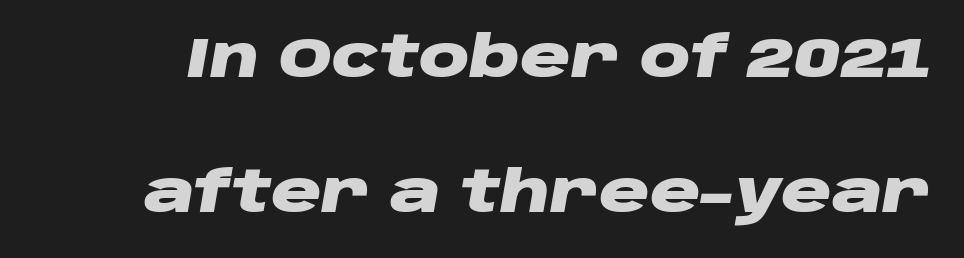
The image shows 56 px heavy, wide type, italic (leaning right); set loose line spacing (2.41x), normal letter spacing, not underlined; low stroke contrast and a large x-height.
